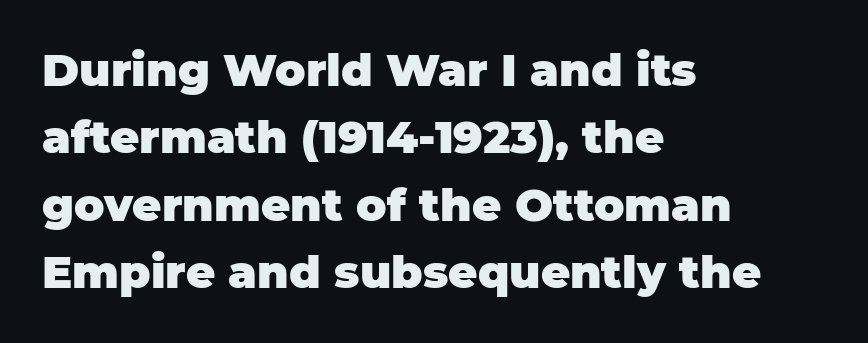
The image shows 45 px heavy sans-serif type, upright; set left-aligned, normal line spacing (1.5x), normal letter spacing, not underlined; low stroke contrast and a large x-height.
